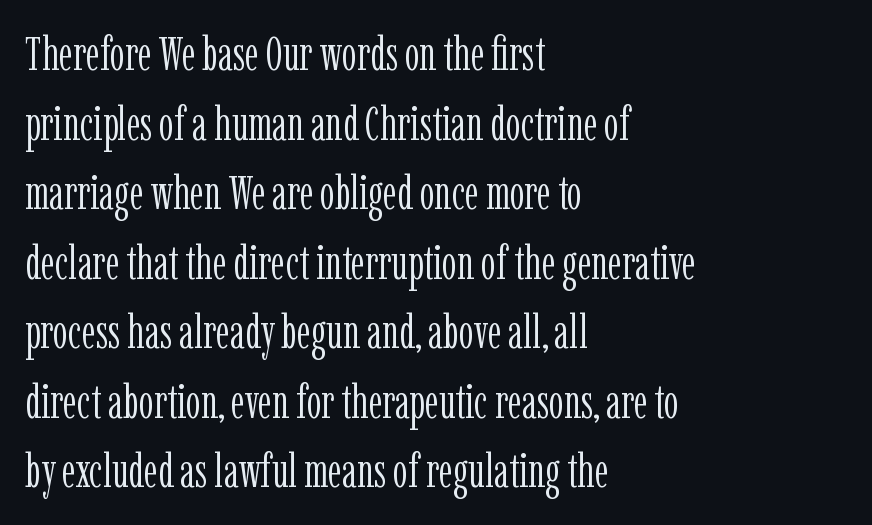
{"serif": "yes", "italic": "no", "bold": "no", "weight": "light", "width": "condensed", "stroke_contrast": "low", "x_height": "medium", "monospaced": "no", "underline": "no", "align": "left", "line_spacing": "normal", "line_spacing_ratio": 1.48, "letter_spacing": "normal", "letter_spacing_em": 0.0, "glyph_px": 47}
